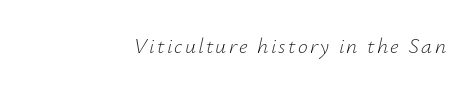
Weight: in the light-to-regular range. The glyphs are unaccompanied by any horizontal stroke below them. Every character sits at an angle, as italics do.
